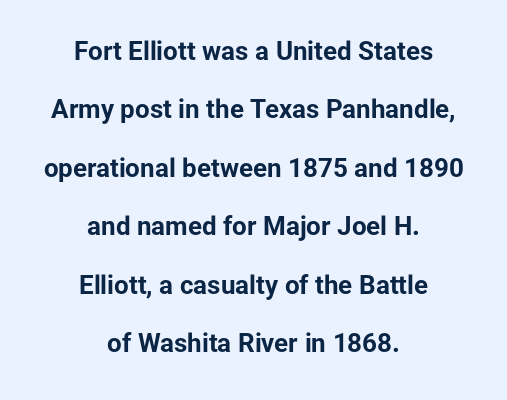
Rule under the text: the space is simply empty. You'd pick this weight for a headline — it's a proper bold. The text block is weighted toward neither margin, spreading evenly from the middle. The letters stand straight up with perfectly vertical stems. These lines keep a tight, regular rhythm from letter to letter. The block of text is sparse from top to bottom, with ample space between rows.
